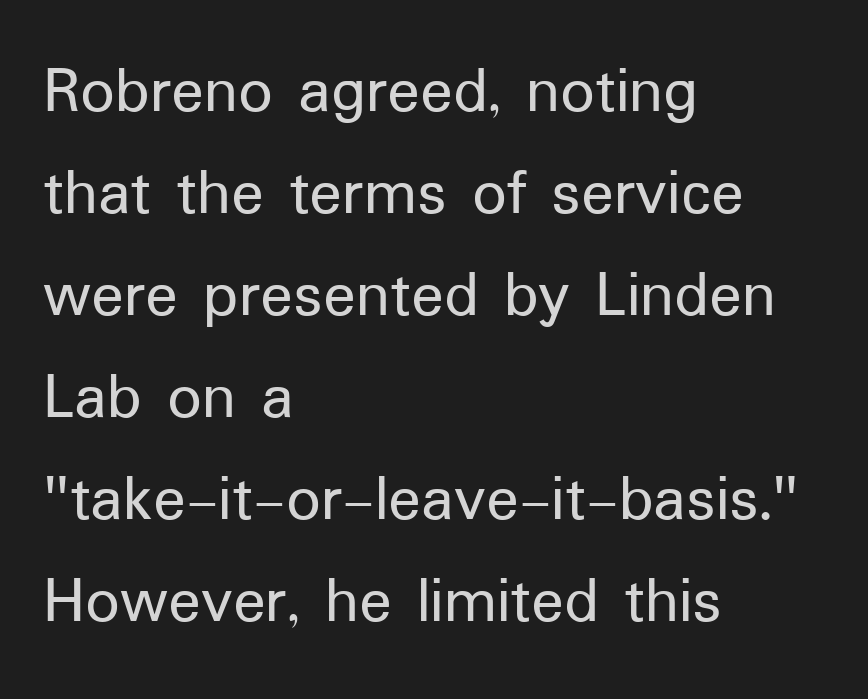
The image shows 68 px sans-serif type, upright; set left-aligned, normal line spacing (1.5x), normal letter spacing, not underlined; low stroke contrast and a medium x-height.
